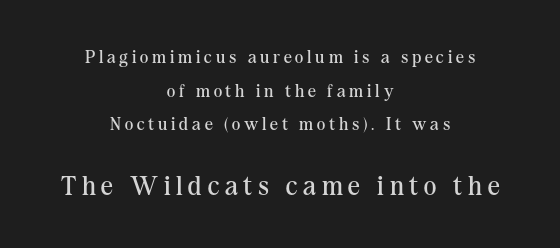
Q: Is the text bold? A: No.
Q: Is the text italic (slanted)? A: No, it is upright.
Q: Is the text underlined? A: No.
Q: How is the paragraph aligned? A: Centered.
Q: Is the spacing between letters normal or unusually wide? A: Unusually wide.
Q: Which block of text is set in a larger size, the first (top) or the second (bottom)? A: The second (bottom) one.
